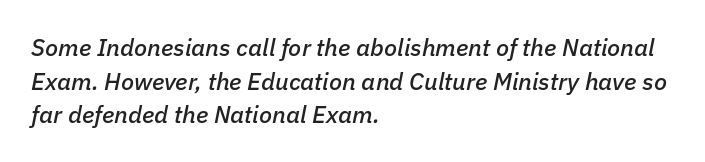
{"italic": "yes", "lean": "right", "slant_degrees": 11, "underline": "no", "align": "left", "line_spacing": "normal", "line_spacing_ratio": 1.4, "letter_spacing": "normal", "letter_spacing_em": 0.0, "glyph_px": 24}
